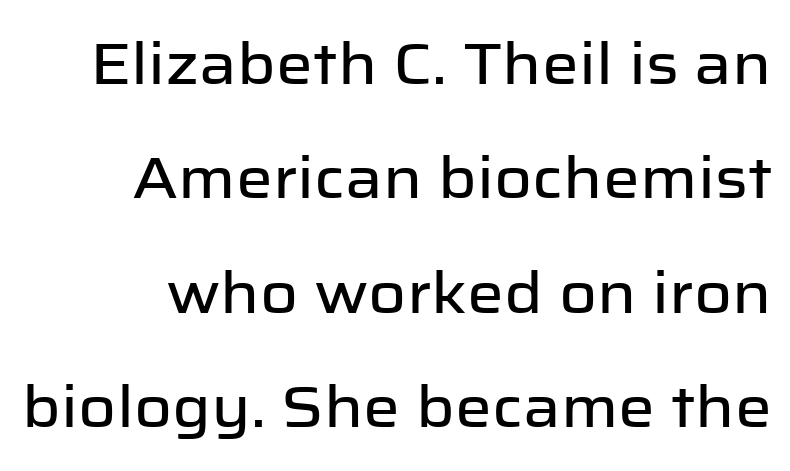
Line spacing here is loose. The passage is arranged like a letterhead date or caption credit — flush right. Inter-character spacing is left at the font's built-in metrics. No feet cap the strokes, marking this as sans-serif type.
